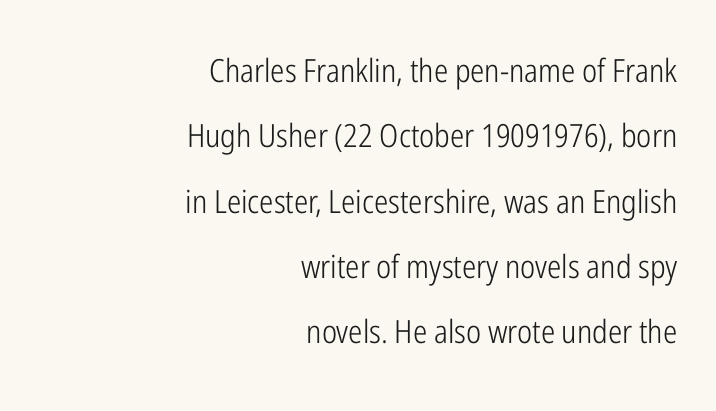
The strip under each line holds only bare page. Horizontal alignment here is rightward, an uncommon choice for prose. Think of a printed novel: that variable character pitch is what you see here. Letterform terminals end flat and unadorned throughout the passage.
